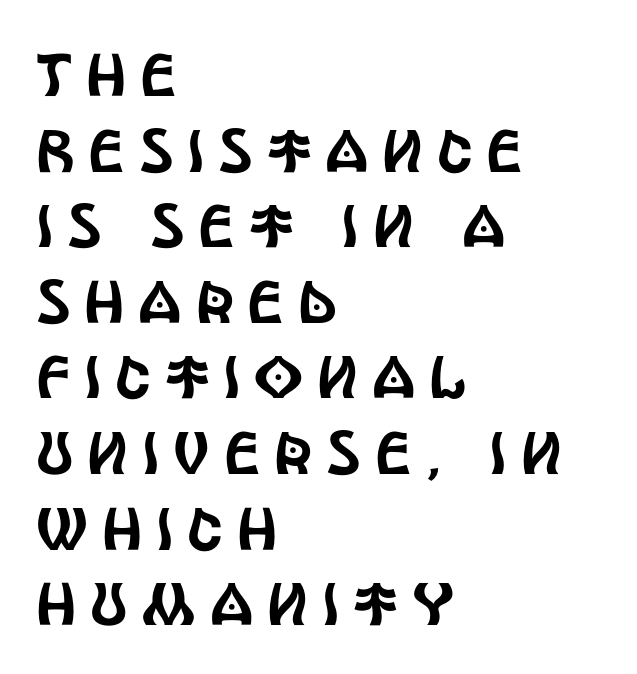
{"serif": "no", "italic": "no", "width": "condensed", "x_height": "large", "monospaced": "no", "underline": "no", "align": "left", "line_spacing": "normal", "line_spacing_ratio": 1.26, "letter_spacing": "wide", "letter_spacing_em": 0.23, "glyph_px": 60}
